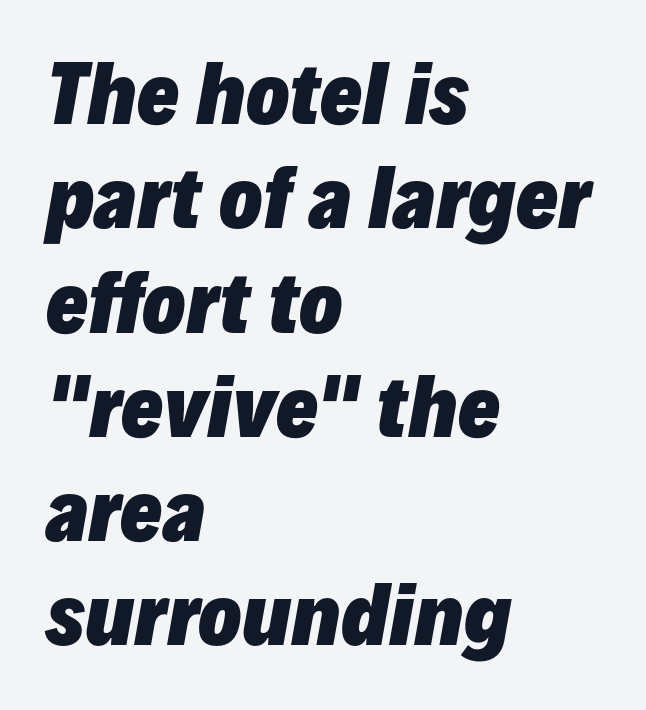
The image shows 79 px heavy type, italic (leaning right); set left-aligned, normal line spacing (1.32x), normal letter spacing, not underlined; low stroke contrast and a medium x-height.
